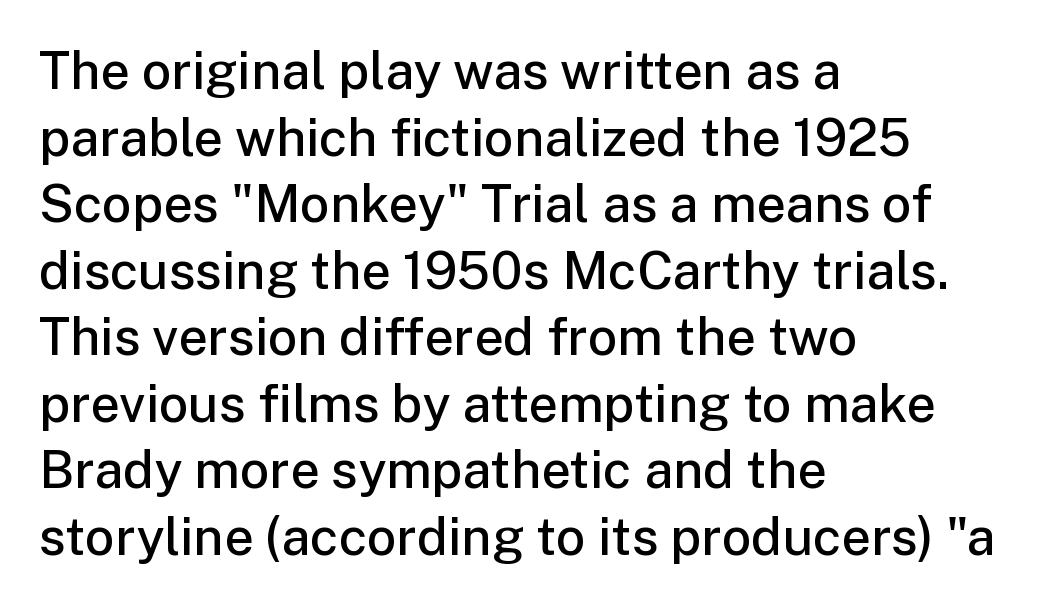
{"serif": "no", "italic": "no", "bold": "semi", "weight": "semibold", "width": "normal", "stroke_contrast": "low", "x_height": "medium", "monospaced": "no", "underline": "no", "align": "left", "line_spacing": "normal", "line_spacing_ratio": 1.28, "letter_spacing": "normal", "letter_spacing_em": 0.0, "glyph_px": 52}
